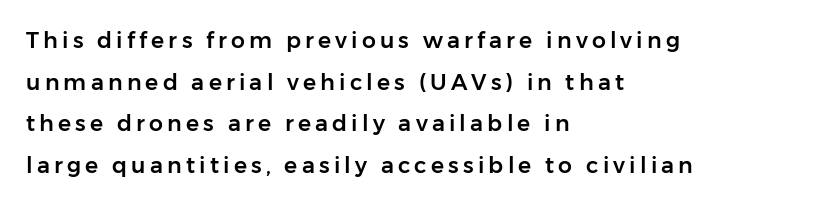
Q: Is the text italic (slanted)? A: No, it is upright.
Q: Is the text underlined? A: No.
Q: How is the paragraph aligned? A: Left-aligned.
